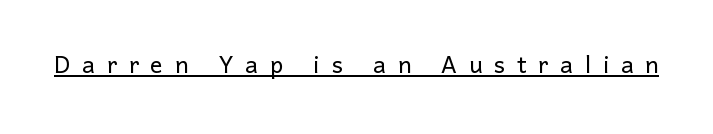
Q: Is the text bold? A: No.
Q: Is the text italic (slanted)? A: No, it is upright.
Q: Is the typeface a serif or a sans-serif typeface? A: Sans-serif.
Q: Is the text underlined? A: Yes.
Q: Is the spacing between letters normal or unusually wide? A: Unusually wide.
Q: Width (condensed, normal, or wide)? A: Normal.
Q: Stroke contrast? A: Low.
Q: x-height? A: Medium.
Q: Monospaced? A: No.
